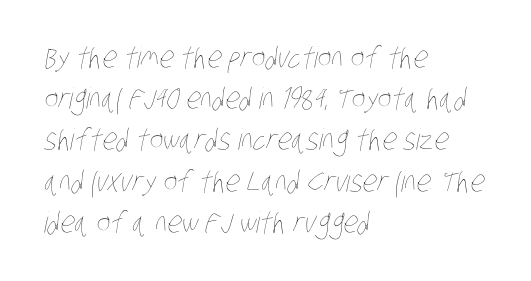
Q: Is the text bold? A: No.
Q: Is the text underlined? A: No.
Q: How is the paragraph aligned? A: Left-aligned.
Q: Is the spacing between letters normal or unusually wide? A: Normal.
Q: Is the spacing between lines tight, normal or loose? A: Normal.
Q: Width (condensed, normal, or wide)? A: Condensed.
Q: Stroke contrast? A: Low.
Q: x-height? A: Large.
Q: Monospaced? A: No.
